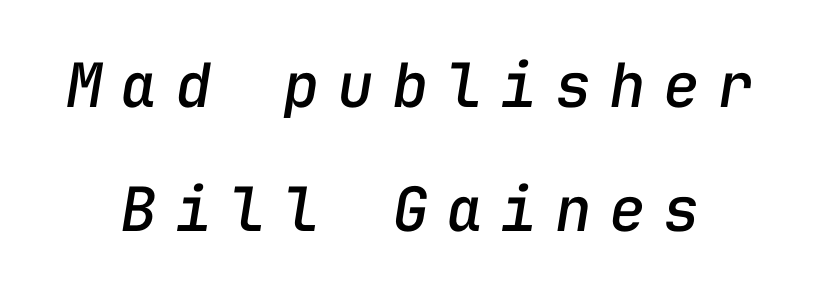
The image shows 61 px text type, italic (leaning right), monospaced; set loose line spacing (2.04x), unusually wide letter spacing (+0.29 em), not underlined; low stroke contrast and a medium x-height.
